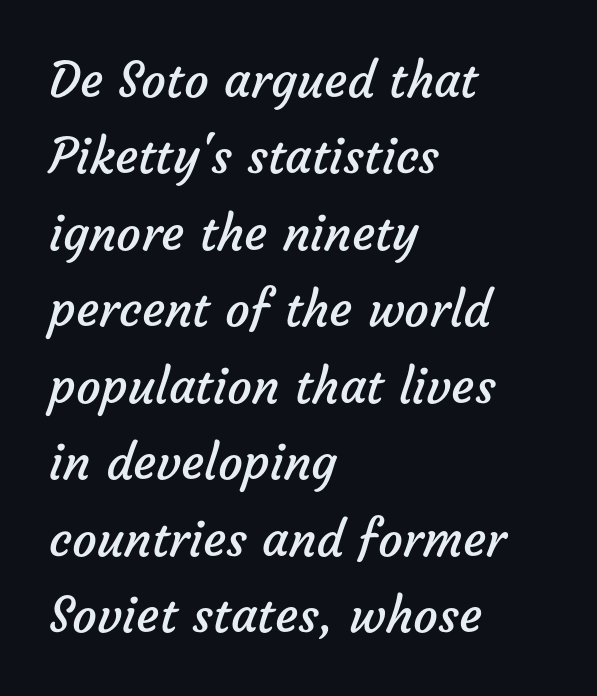
The setting favours the left margin, as ordinary paragraphs usually do. Counters stay open thanks to moderate or lighter strokes. Rule under the text: the space is simply empty. I'd call this a sans setting — the letters go barefoot.
